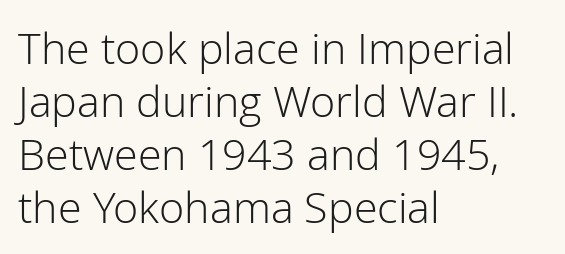
Spacing between characters is what you'd get straight out of the box. The face used here is proportionally spaced, like ordinary book or web type. This is roman type, the default non-slanted kind. A light-to-regular cut is what we see here. This is sans-serif lettering, the kind often seen on screens and signage. Leftover space on each line is placed entirely after the last word.
